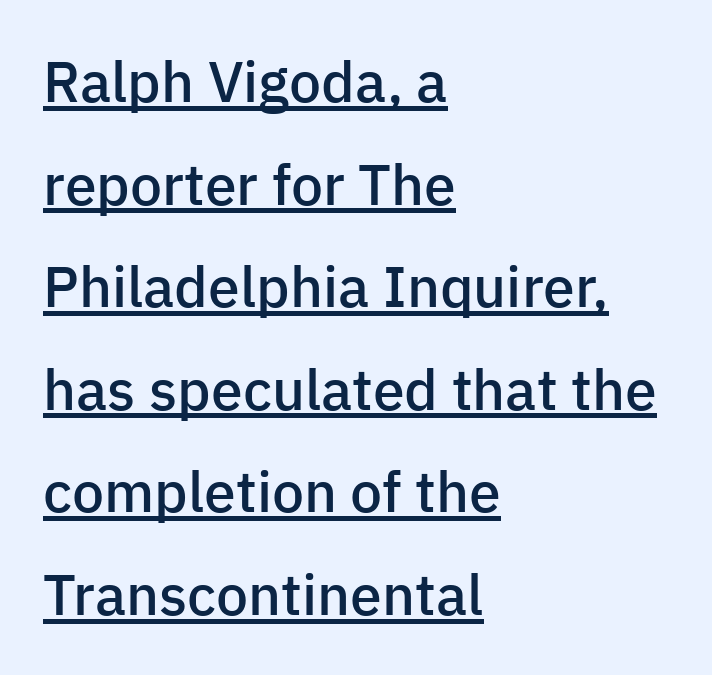
The image shows 57 px semibold sans-serif type, upright; set left-aligned, line spacing 1.8x, normal letter spacing, underlined; low stroke contrast and a medium x-height.
